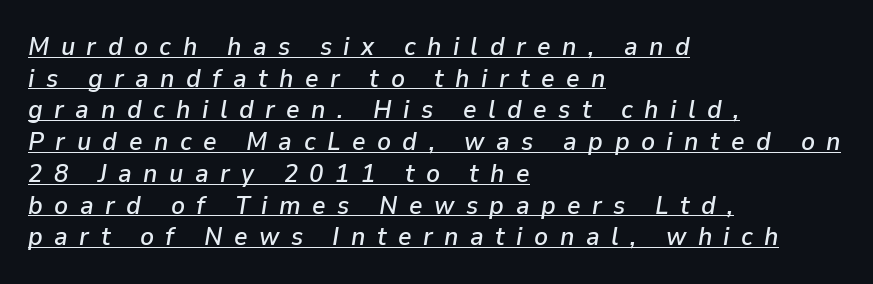
Glance below the letters and you will spot a drawn line. The glyphs look as if they've been sheared to an angle. The passage shown has open, widely tracked lettering throughout. A student would call this left alignment; a typographer would say flush left, rag right.
